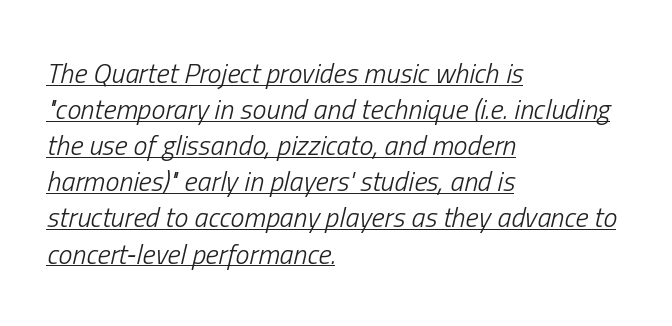
Q: Is the text bold? A: No.
Q: Is the text italic (slanted)? A: Yes, it leans right by about 13 degrees.
Q: Is the text underlined? A: Yes.
Q: How is the paragraph aligned? A: Left-aligned.
Q: Is the spacing between letters normal or unusually wide? A: Normal.
Q: Is the spacing between lines tight, normal or loose? A: Normal.
Q: Width (condensed, normal, or wide)? A: Condensed.
Q: Stroke contrast? A: Low.
Q: x-height? A: Medium.
Q: Monospaced? A: No.
